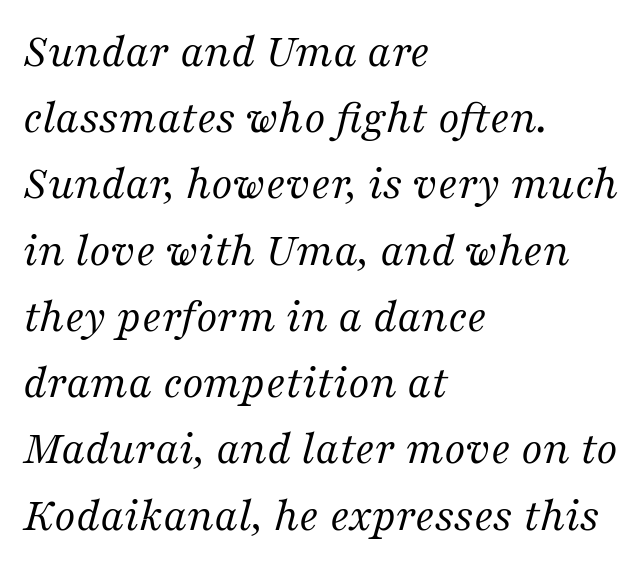
The image shows 48 px regular-weight serif type, italic (leaning right); set left-aligned, normal line spacing (1.38x), normal letter spacing, not underlined; medium stroke contrast and a medium x-height.
